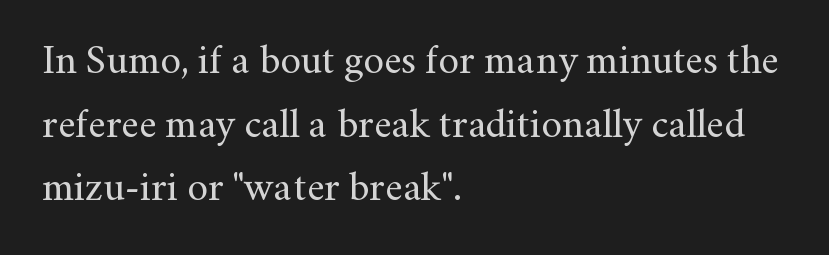
{"serif": "yes", "italic": "no", "bold": "no", "weight": "regular", "width": "normal", "stroke_contrast": "medium", "x_height": "small", "monospaced": "no", "underline": "no", "align": "left", "line_spacing": "normal", "line_spacing_ratio": 1.55, "letter_spacing": "normal", "letter_spacing_em": 0.0, "glyph_px": 41}
